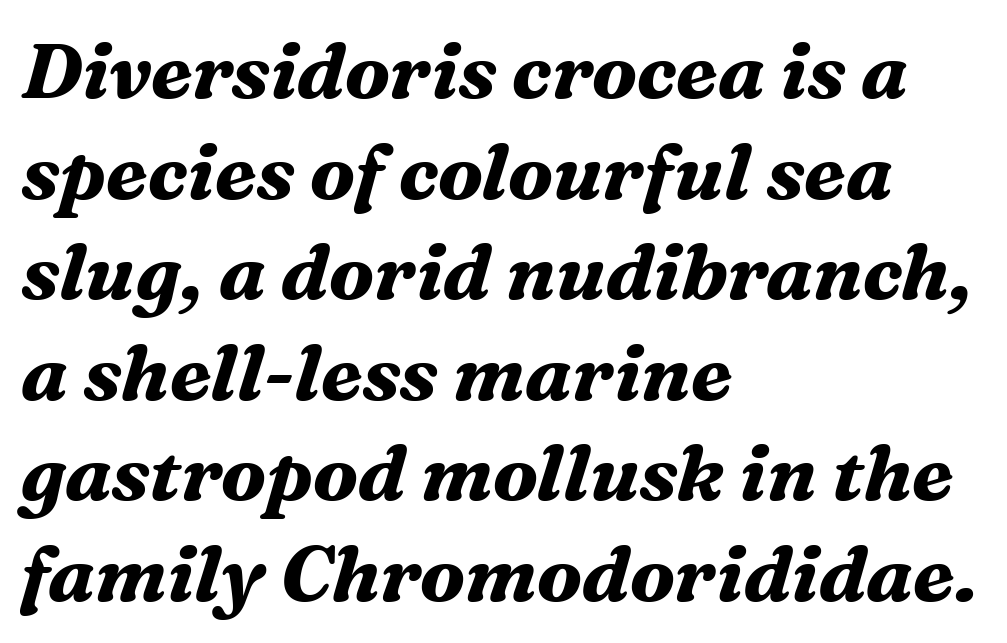
The image shows 78 px bold serif type, italic (leaning right); set left-aligned, normal line spacing (1.29x), normal letter spacing, not underlined; medium stroke contrast and a medium x-height.
